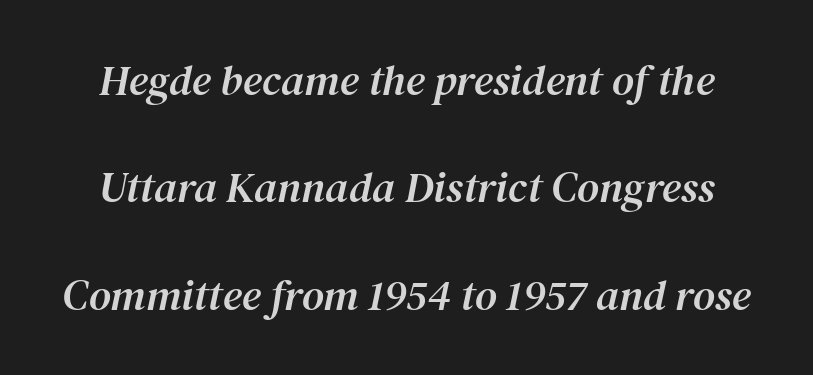
The image shows 43 px serif type, italic (leaning right); set loose line spacing (2.5x), normal letter spacing, not underlined; medium stroke contrast and a medium x-height.
